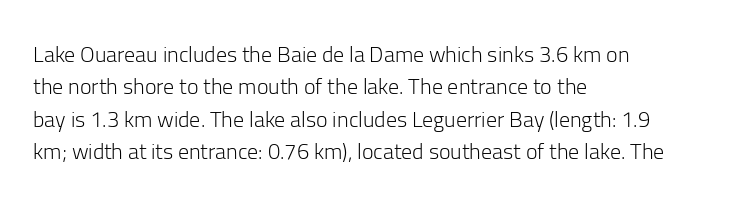
Q: Is the text bold? A: No.
Q: Is the text italic (slanted)? A: No, it is upright.
Q: Is the text underlined? A: No.
Q: How is the paragraph aligned? A: Left-aligned.
Q: Is the spacing between letters normal or unusually wide? A: Normal.
Q: Is the spacing between lines tight, normal or loose? A: Normal.
